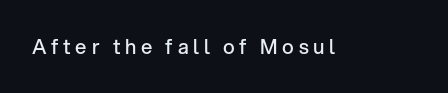
The image shows 20 px text type, upright; set unusually wide letter spacing (+0.23 em), not underlined.
